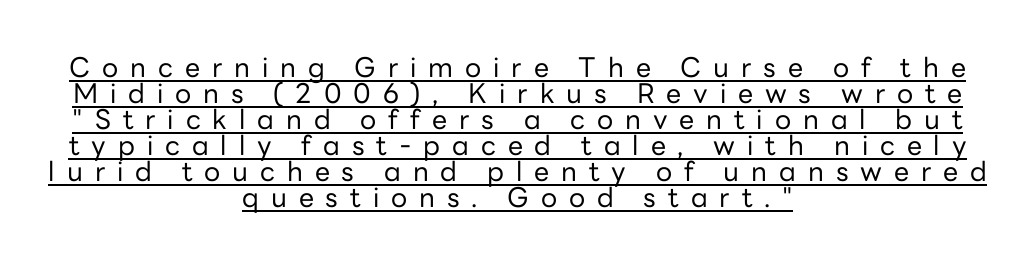
Q: Is the text bold? A: No.
Q: Is the text italic (slanted)? A: No, it is upright.
Q: Is the text underlined? A: Yes.
Q: How is the paragraph aligned? A: Centered.
Q: Is the spacing between letters normal or unusually wide? A: Unusually wide.
Q: Is the spacing between lines tight, normal or loose? A: Tight.
